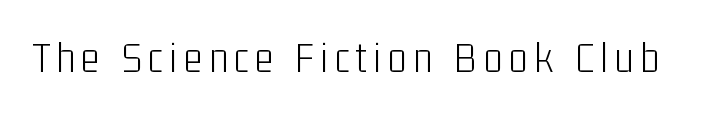
Q: Is the text bold? A: No.
Q: Is the text italic (slanted)? A: No, it is upright.
Q: Is the typeface a serif or a sans-serif typeface? A: Sans-serif.
Q: Is the text underlined? A: No.
Q: Width (condensed, normal, or wide)? A: Condensed.
Q: Stroke contrast? A: Low.
Q: x-height? A: Medium.
Q: Monospaced? A: No.
